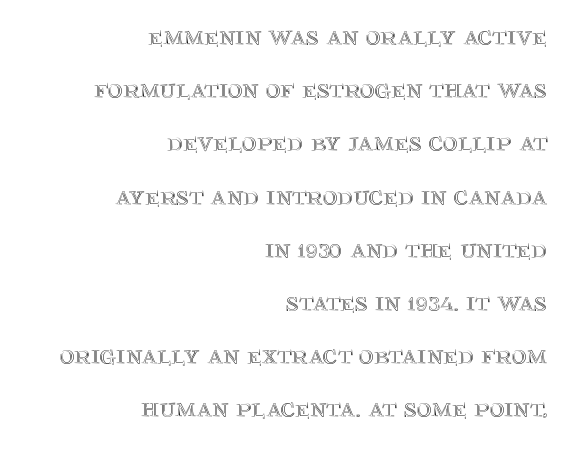
Q: Is the text italic (slanted)? A: No, it is upright.
Q: Is the text underlined? A: No.
Q: How is the paragraph aligned? A: Right-aligned.
Q: Is the spacing between letters normal or unusually wide? A: Normal.
Q: Is the spacing between lines tight, normal or loose? A: Loose.
Q: Width (condensed, normal, or wide)? A: Normal.
Q: x-height? A: Large.
Q: Monospaced? A: No.
